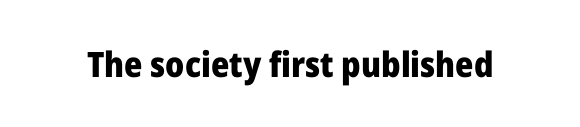
Q: Is the text bold? A: Yes.
Q: Is the text italic (slanted)? A: No, it is upright.
Q: Is the typeface a serif or a sans-serif typeface? A: Sans-serif.
Q: Is the text underlined? A: No.
Q: Is the spacing between letters normal or unusually wide? A: Normal.
Q: Width (condensed, normal, or wide)? A: Normal.
Q: Stroke contrast? A: Low.
Q: x-height? A: Medium.
Q: Monospaced? A: No.
